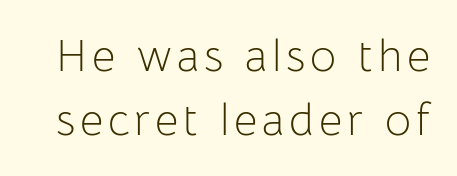
Q: Is the text bold? A: No.
Q: Is the text italic (slanted)? A: No, it is upright.
Q: Is the typeface a serif or a sans-serif typeface? A: Sans-serif.
Q: Is the text underlined? A: No.
Q: Is the spacing between lines tight, normal or loose? A: Normal.
Q: Width (condensed, normal, or wide)? A: Normal.
Q: Stroke contrast? A: Low.
Q: x-height? A: Medium.
Q: Monospaced? A: No.
